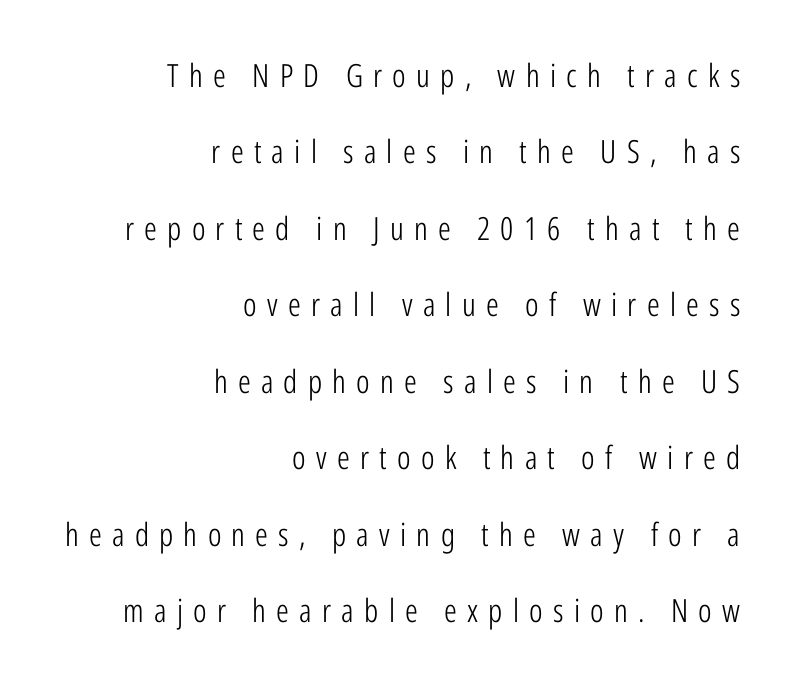
{"serif": "no", "italic": "no", "bold": "no", "weight": "light", "width": "condensed", "stroke_contrast": "low", "x_height": "medium", "monospaced": "no", "underline": "no", "align": "right", "line_spacing": "loose", "line_spacing_ratio": 2.39, "letter_spacing": "wide", "letter_spacing_em": 0.32, "glyph_px": 32}
